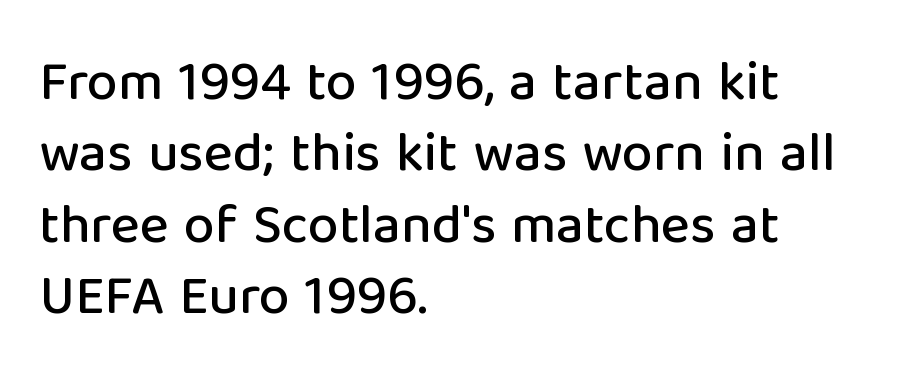
Q: Is the text italic (slanted)? A: No, it is upright.
Q: Is the typeface a serif or a sans-serif typeface? A: Sans-serif.
Q: Is the text underlined? A: No.
Q: How is the paragraph aligned? A: Left-aligned.
Q: Is the spacing between letters normal or unusually wide? A: Normal.
Q: Is the spacing between lines tight, normal or loose? A: Normal.
Q: Width (condensed, normal, or wide)? A: Normal.
Q: Stroke contrast? A: Low.
Q: x-height? A: Medium.
Q: Monospaced? A: No.
